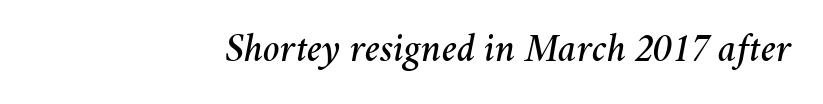
Q: Is the text italic (slanted)? A: Yes, it leans right by about 11 degrees.
Q: Is the text underlined? A: No.
Q: How is the paragraph aligned? A: Right-aligned.
Q: Is the spacing between letters normal or unusually wide? A: Normal.
Q: Width (condensed, normal, or wide)? A: Normal.
Q: Stroke contrast? A: Medium.
Q: x-height? A: Medium.
Q: Monospaced? A: No.
